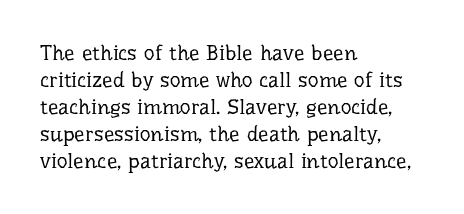
Q: Is the text bold? A: No.
Q: Is the text italic (slanted)? A: No, it is upright.
Q: Is the text underlined? A: No.
Q: How is the paragraph aligned? A: Left-aligned.
Q: Is the spacing between letters normal or unusually wide? A: Normal.
Q: Is the spacing between lines tight, normal or loose? A: Normal.
